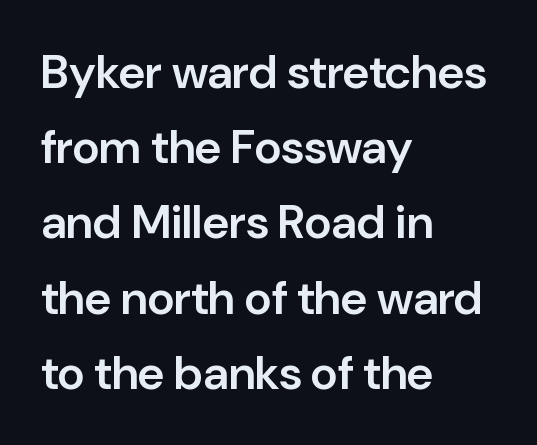
Every letter is mildly thick-stroked: semibold rather than bold. Visually the block forms a straight wall on the left and a jagged coastline on the right. Note the varied advance widths — an 'i' is clearly narrower than an 'm'. Upright lettering throughout. Interline gaps are of average width in this sample.
